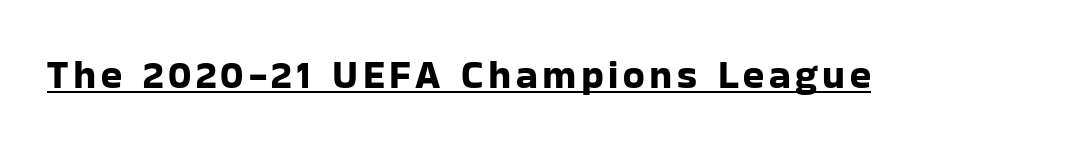
Does the type have serifs? No, each stem ends abruptly. The face used here is proportionally spaced, like ordinary book or web type. Notice how a bar underscores the lettering throughout. In terms of posture, this sample is upright.
